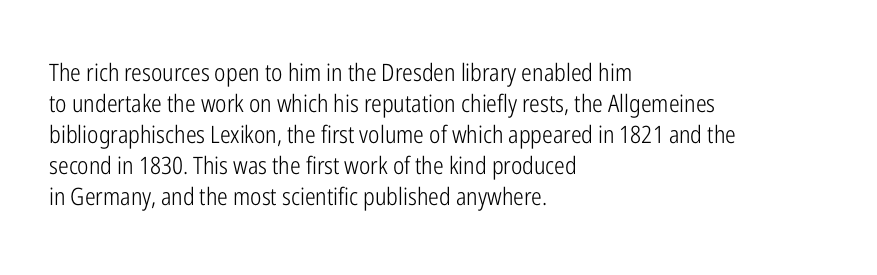
The image shows 24 px text type, upright; set left-aligned, normal line spacing (1.29x), normal letter spacing, not underlined.
